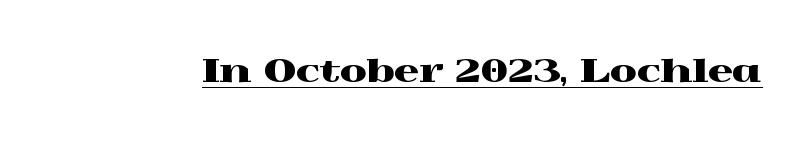
Nothing unusual about the tracking: characters are spaced as the font intends. Note the varied advance widths — an 'i' is clearly narrower than an 'm'. The sample's only ornament is a line tracing under the words. Unlike italic type, these characters show no tilt at all. Small tapered or slab feet sit at the stroke ends, so this counts as serif.
